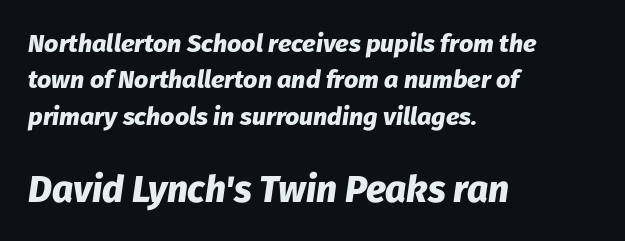
The image shows 37 px heavy type, italic (leaning right); set left-aligned, normal line spacing (1.46x), normal letter spacing, not underlined; the second (bottom) block is 1.48x larger; low stroke contrast and a medium x-height.
